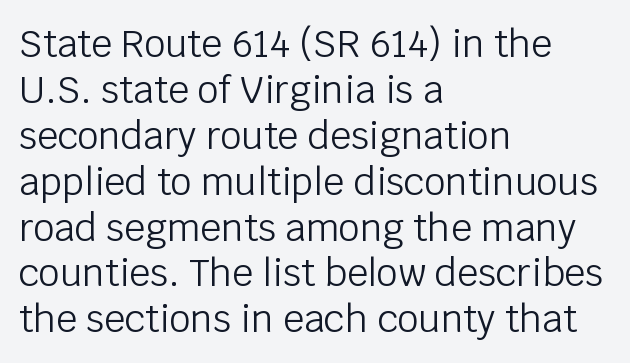
{"serif": "no", "italic": "no", "bold": "no", "weight": "light", "width": "normal", "stroke_contrast": "low", "x_height": "large", "monospaced": "no", "underline": "no", "align": "left", "line_spacing_ratio": 1.24, "letter_spacing": "normal", "letter_spacing_em": 0.0, "glyph_px": 37}
